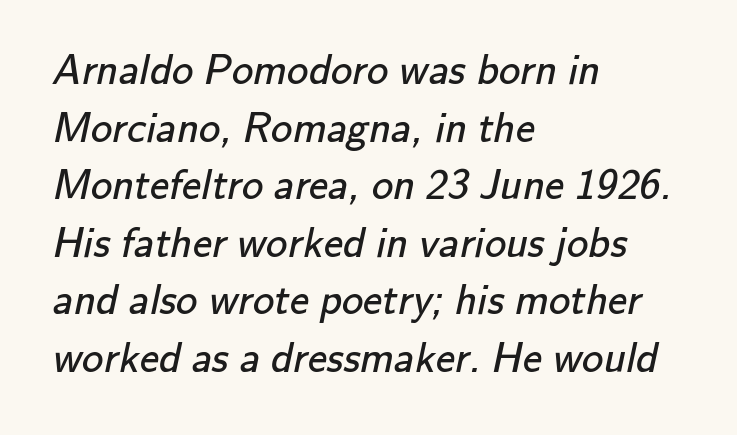
The image shows 43 px regular-weight sans-serif type; set left-aligned, normal line spacing (1.34x), normal letter spacing, not underlined; low stroke contrast and a small x-height.
